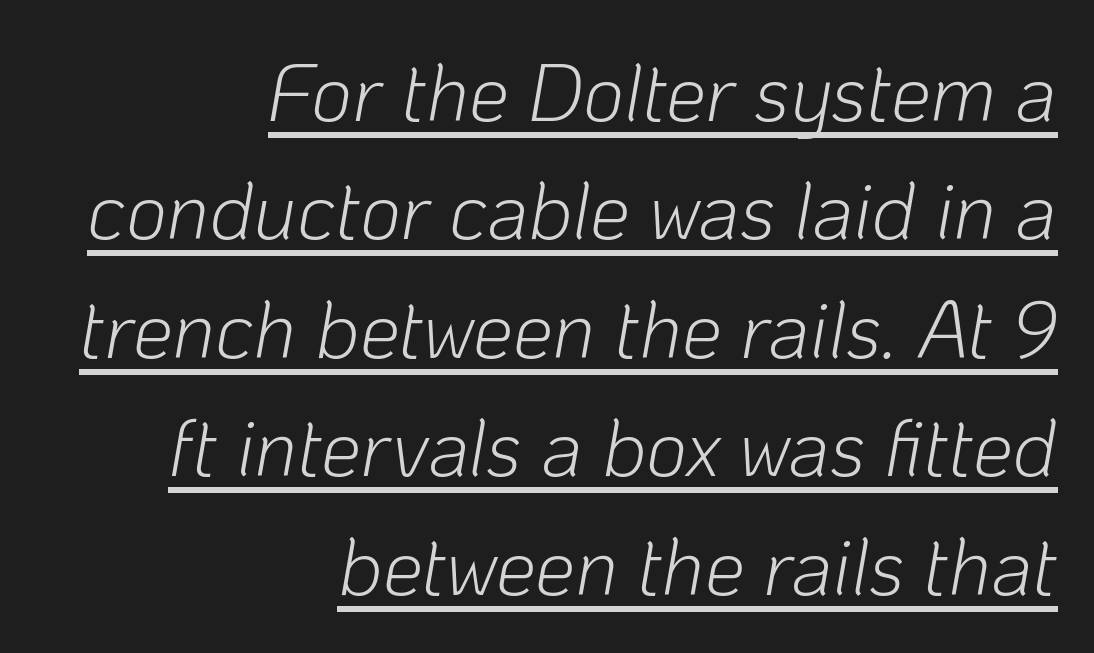
The font's italic variant was chosen for this text. You could not count columns in this text — the font is proportionally spaced. The vertical gap from one line to the next is medium. Compared with a typical body face, this is equally light or lighter still.
